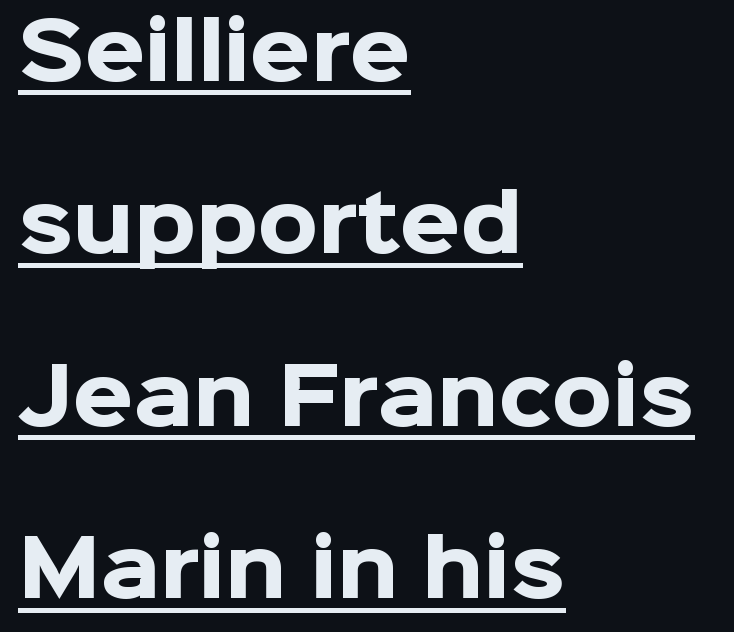
Q: Is the text bold? A: Yes.
Q: Is the text italic (slanted)? A: No, it is upright.
Q: Is the typeface a serif or a sans-serif typeface? A: Sans-serif.
Q: Is the text underlined? A: Yes.
Q: How is the paragraph aligned? A: Left-aligned.
Q: Is the spacing between letters normal or unusually wide? A: Normal.
Q: Is the spacing between lines tight, normal or loose? A: Loose.
Q: Width (condensed, normal, or wide)? A: Normal.
Q: Stroke contrast? A: Low.
Q: x-height? A: Medium.
Q: Monospaced? A: No.
